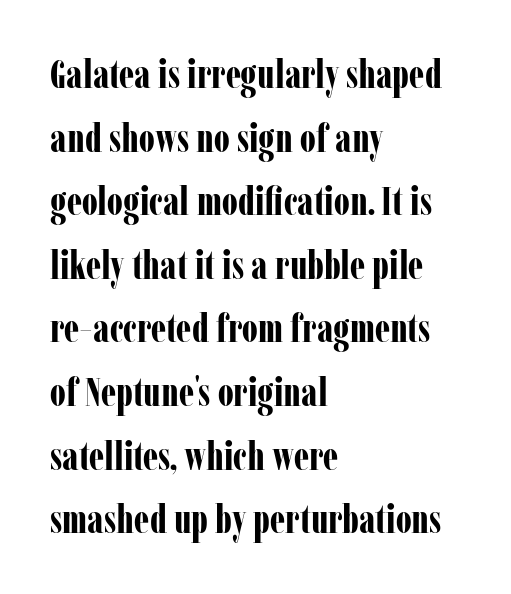
The image shows 40 px bold, condensed serif type, upright; set left-aligned, normal line spacing (1.59x), normal letter spacing, not underlined; low stroke contrast and a medium x-height.
